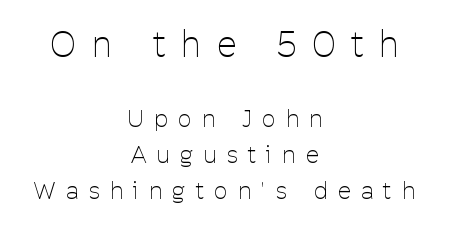
The image shows 35 px thin, condensed sans-serif type, upright; set centered, normal line spacing (1.55x), unusually wide letter spacing (+0.47 em), not underlined; the first (top) block is 1.52x larger; low stroke contrast and a medium x-height.
